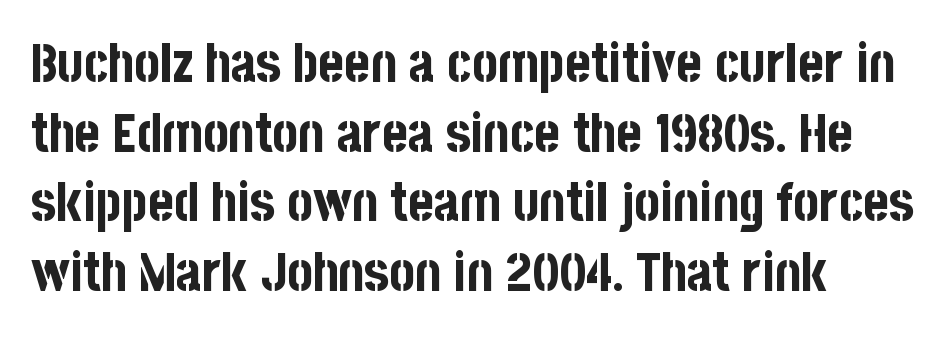
The image shows 54 px bold, condensed sans-serif type, upright; set normal line spacing (1.29x), normal letter spacing, not underlined; low stroke contrast and a large x-height.
